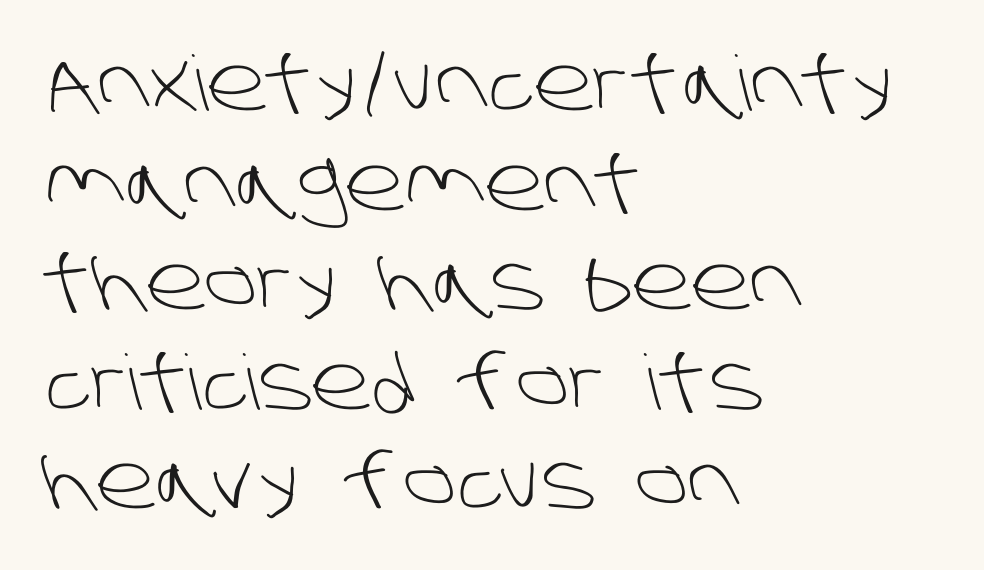
Q: Is the text bold? A: No.
Q: Is the typeface a serif or a sans-serif typeface? A: Sans-serif.
Q: Is the text underlined? A: No.
Q: How is the paragraph aligned? A: Left-aligned.
Q: Is the spacing between letters normal or unusually wide? A: Normal.
Q: Is the spacing between lines tight, normal or loose? A: Normal.
Q: Width (condensed, normal, or wide)? A: Normal.
Q: Stroke contrast? A: Low.
Q: x-height? A: Large.
Q: Monospaced? A: No.
